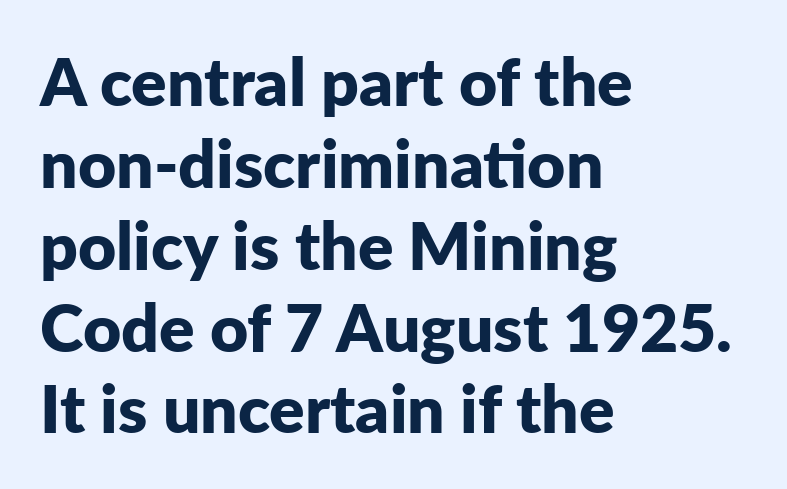
These lines are rendered in a variable-pitch font. The font is running at its bold setting. Each word holds together tightly as a unit, with standard inter-letter gaps. Casual observation: everything's shoved over to the left.
